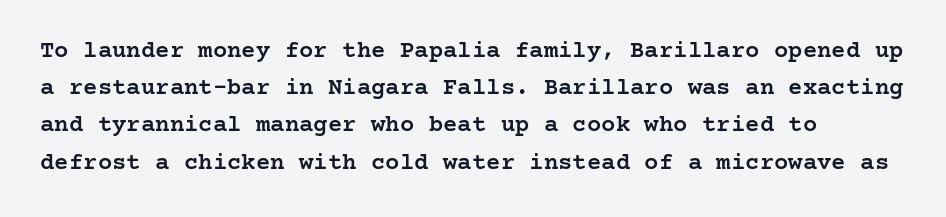
Q: Is the text bold? A: Semi-bold.
Q: Is the text italic (slanted)? A: No, it is upright.
Q: Is the text underlined? A: No.
Q: How is the paragraph aligned? A: Left-aligned.
Q: Is the spacing between letters normal or unusually wide? A: Normal.
Q: Is the spacing between lines tight, normal or loose? A: Normal.
